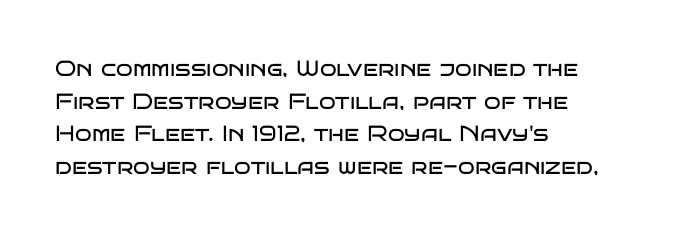
The image shows 22 px text type, upright; set left-aligned, normal line spacing (1.48x), normal letter spacing, not underlined.
